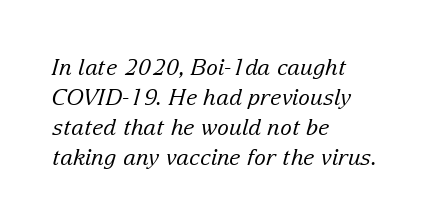
Descenders are the only things crossing below the line. The line texture is even and compact thanks to regular tracking. Notice how descenders clear the ascenders below comfortably — that's standard leading. Characters are canted at an angle relative to the baseline's perpendicular.
